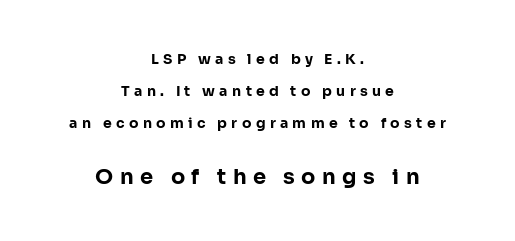
{"italic": "no", "bold": "yes", "underline": "no", "align": "center", "line_spacing": "loose", "line_spacing_ratio": 2.28, "letter_spacing": "wide", "letter_spacing_em": 0.31, "larger_block": "second", "size_ratio": 1.5, "glyph_px": 21}
